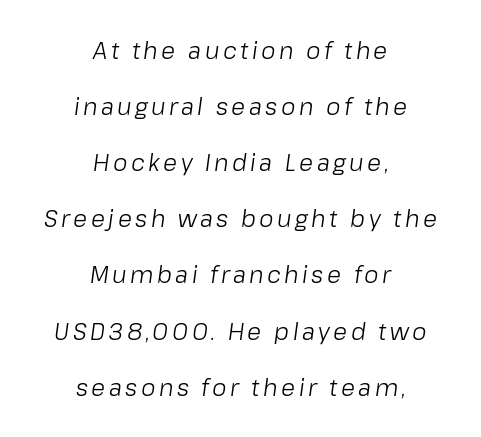
Caption: face not bold, strokes unweighted. One-word summary of the alignment: center. The passage shown stacks its lines with a broad gap. A clean baseline with only descenders dipping below it. Looking at the ascenders, they clearly lean.
